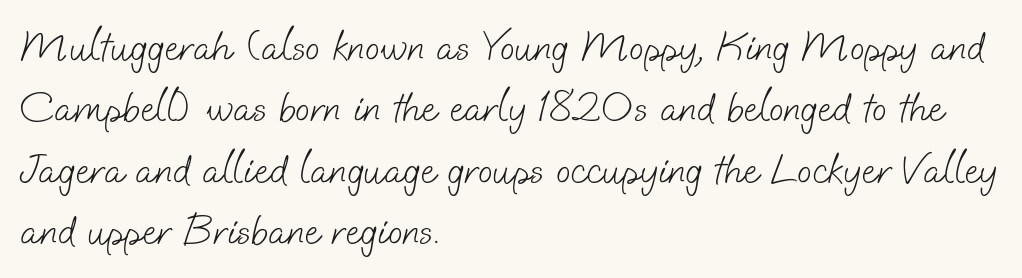
The image shows 43 px light sans-serif type; set left-aligned, normal line spacing (1.43x), normal letter spacing, not underlined; low stroke contrast and a small x-height.
